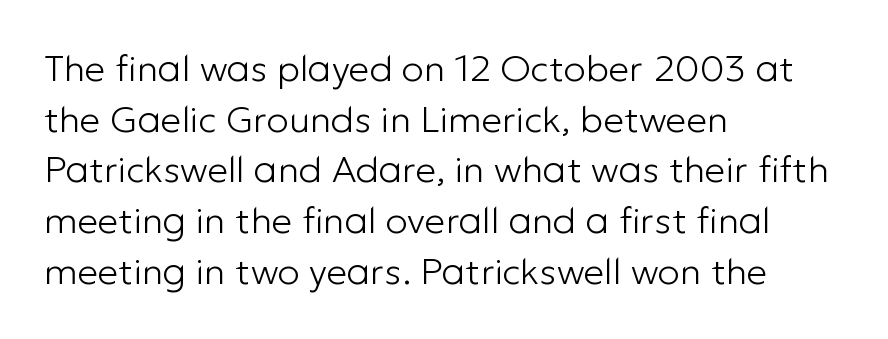
Q: Is the text bold? A: No.
Q: Is the text italic (slanted)? A: No, it is upright.
Q: Is the typeface a serif or a sans-serif typeface? A: Sans-serif.
Q: Is the text underlined? A: No.
Q: How is the paragraph aligned? A: Left-aligned.
Q: Is the spacing between letters normal or unusually wide? A: Normal.
Q: Is the spacing between lines tight, normal or loose? A: Normal.
Q: Width (condensed, normal, or wide)? A: Normal.
Q: Stroke contrast? A: Low.
Q: x-height? A: Medium.
Q: Monospaced? A: No.
